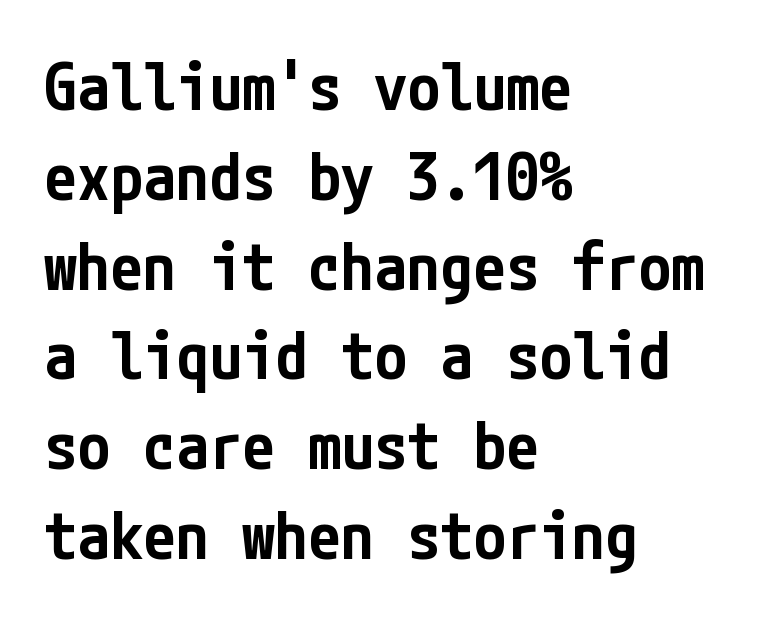
The image shows 66 px semibold, condensed sans-serif type, upright; set left-aligned, normal line spacing (1.36x), normal letter spacing, not underlined; low stroke contrast and a medium x-height.
